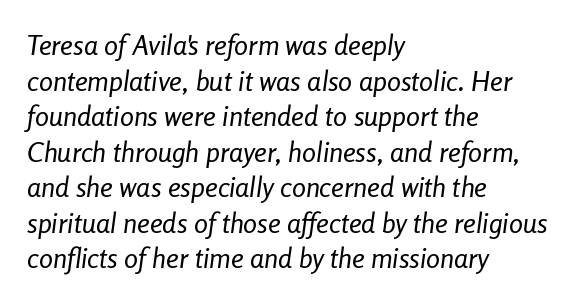
{"italic": "yes", "lean": "right", "slant_degrees": 8, "bold": "no", "weight": "regular", "width": "condensed", "stroke_contrast": "low", "x_height": "medium", "monospaced": "no", "underline": "no", "align": "left", "line_spacing": "normal", "line_spacing_ratio": 1.27, "letter_spacing": "normal", "letter_spacing_em": 0.0, "glyph_px": 28}
